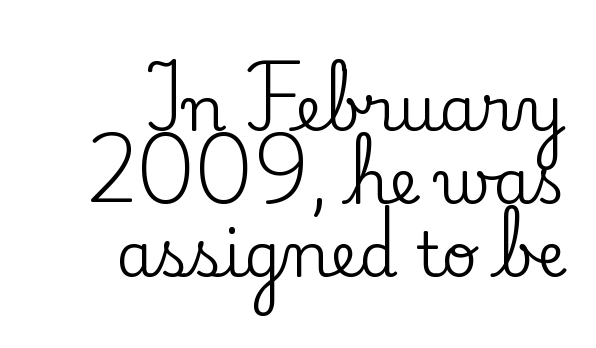
Q: Is the text italic (slanted)? A: No, it is upright.
Q: Is the typeface a serif or a sans-serif typeface? A: Serif.
Q: Is the text underlined? A: No.
Q: How is the paragraph aligned? A: Right-aligned.
Q: Is the spacing between letters normal or unusually wide? A: Normal.
Q: Width (condensed, normal, or wide)? A: Normal.
Q: Stroke contrast? A: Low.
Q: x-height? A: Small.
Q: Monospaced? A: No.
